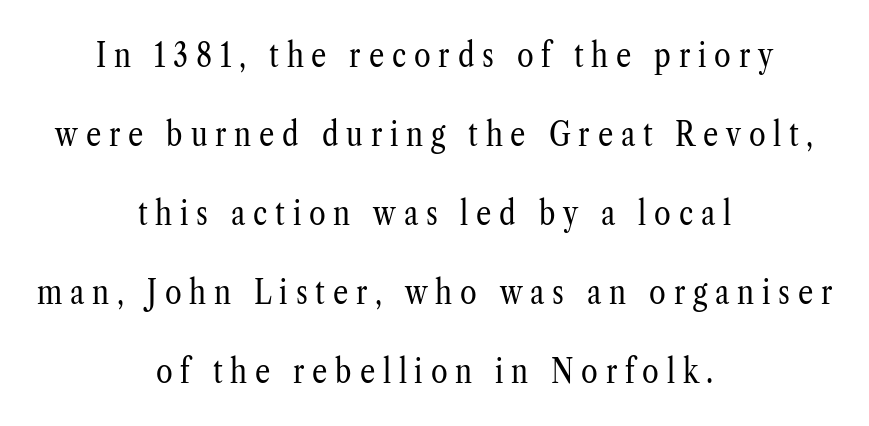
The image shows 34 px regular-weight, condensed serif type, upright; set centered, loose line spacing (2.32x), unusually wide letter spacing (+0.23 em), not underlined; low stroke contrast and a medium x-height.
